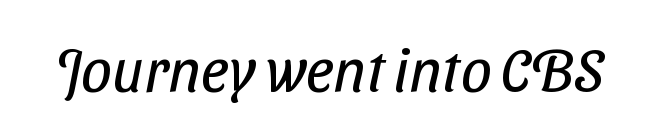
{"serif": "no", "bold": "no", "weight": "regular", "width": "condensed", "stroke_contrast": "low", "x_height": "medium", "monospaced": "no", "underline": "no", "letter_spacing": "normal", "letter_spacing_em": 0.0, "glyph_px": 61}
